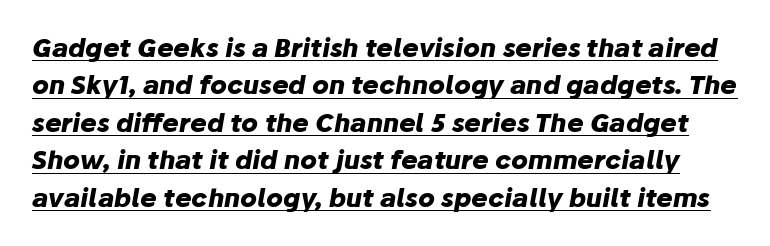
The image shows 25 px bold type, italic (leaning right); set normal line spacing (1.5x), normal letter spacing, underlined.
